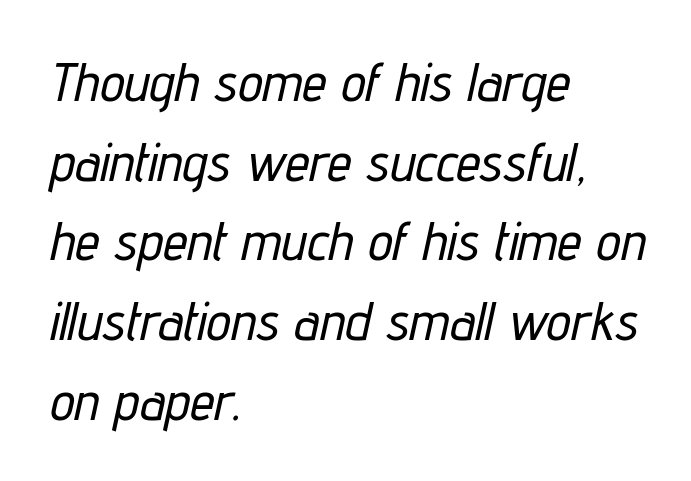
The image shows 55 px condensed type, italic (leaning right); set left-aligned, normal line spacing (1.45x), normal letter spacing, not underlined; low stroke contrast and a medium x-height.
